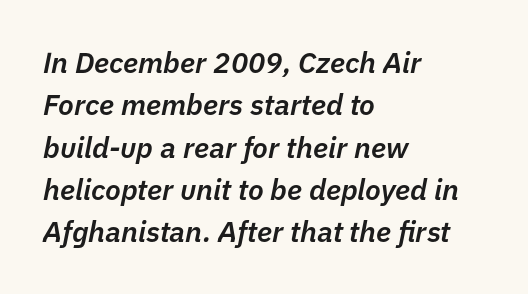
What weight is shown? A semibold, between regular and bold. Alignment: flush left. There's an unmistakable incline to the writing here. Notice how descenders clear the ascenders below comfortably — that's standard leading. Descenders hang freely into open space. Proportional: the letters do not fall into vertical columns.
